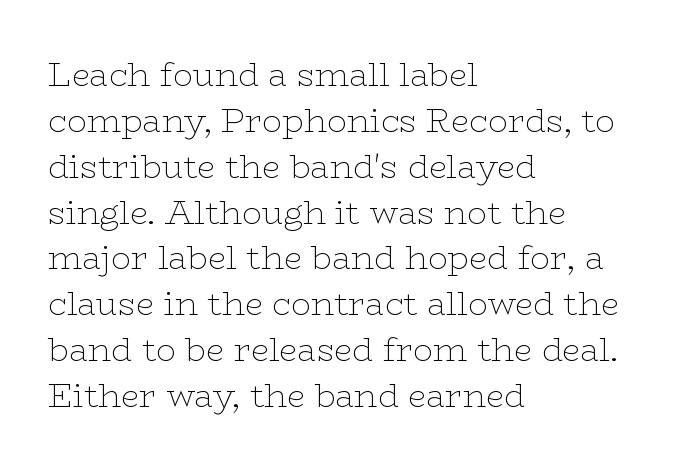
{"serif": "yes", "italic": "no", "bold": "no", "weight": "thin", "width": "wide", "stroke_contrast": "low", "x_height": "medium", "monospaced": "no", "underline": "no", "align": "left", "line_spacing": "normal", "line_spacing_ratio": 1.39, "letter_spacing": "normal", "letter_spacing_em": 0.0, "glyph_px": 33}
